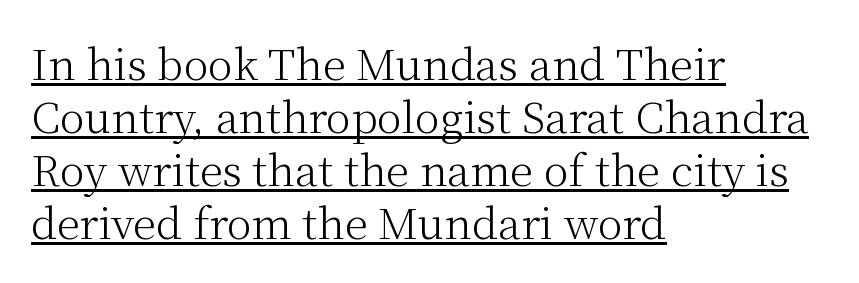
Q: Is the text bold? A: No.
Q: Is the text italic (slanted)? A: No, it is upright.
Q: Is the typeface a serif or a sans-serif typeface? A: Serif.
Q: Is the text underlined? A: Yes.
Q: How is the paragraph aligned? A: Left-aligned.
Q: Is the spacing between letters normal or unusually wide? A: Normal.
Q: Is the spacing between lines tight, normal or loose? A: Normal.
Q: Width (condensed, normal, or wide)? A: Normal.
Q: Stroke contrast? A: Medium.
Q: x-height? A: Medium.
Q: Monospaced? A: No.
